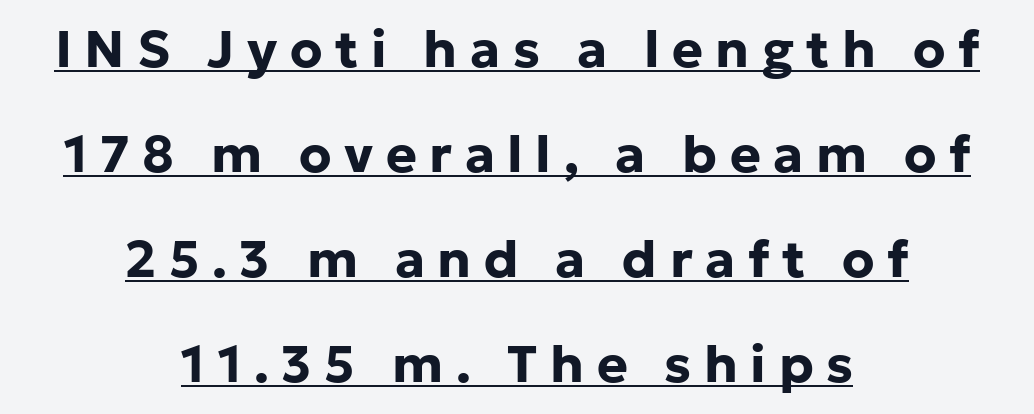
The image shows 52 px bold sans-serif type, upright; set centered, loose line spacing (2.02x), unusually wide letter spacing (+0.24 em), underlined; low stroke contrast and a medium x-height.
